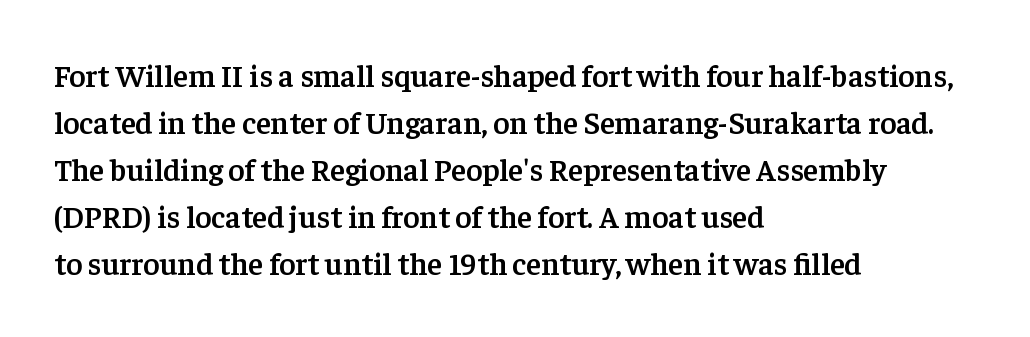
Q: Is the text bold? A: Semi-bold.
Q: Is the text italic (slanted)? A: No, it is upright.
Q: Is the typeface a serif or a sans-serif typeface? A: Serif.
Q: Is the text underlined? A: No.
Q: How is the paragraph aligned? A: Left-aligned.
Q: Is the spacing between letters normal or unusually wide? A: Normal.
Q: Is the spacing between lines tight, normal or loose? A: Normal.
Q: Width (condensed, normal, or wide)? A: Normal.
Q: Stroke contrast? A: Low.
Q: x-height? A: Medium.
Q: Monospaced? A: No.
